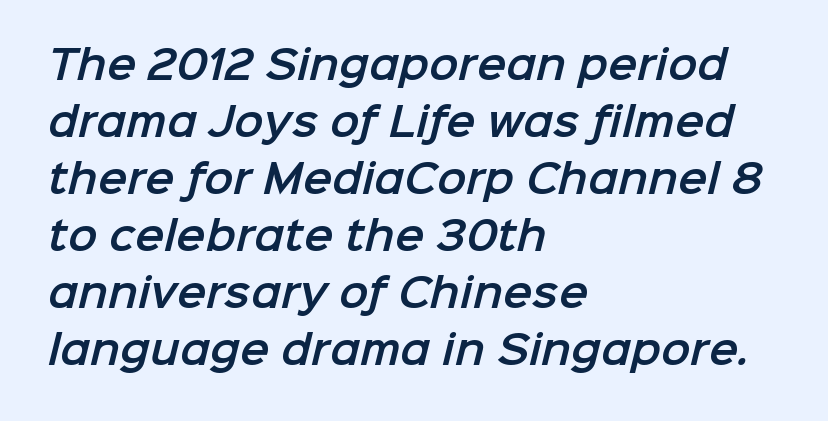
Q: Is the typeface a serif or a sans-serif typeface? A: Sans-serif.
Q: Is the text underlined? A: No.
Q: How is the paragraph aligned? A: Left-aligned.
Q: Is the spacing between letters normal or unusually wide? A: Normal.
Q: Is the spacing between lines tight, normal or loose? A: Normal.
Q: Width (condensed, normal, or wide)? A: Normal.
Q: Stroke contrast? A: Low.
Q: x-height? A: Medium.
Q: Monospaced? A: No.
